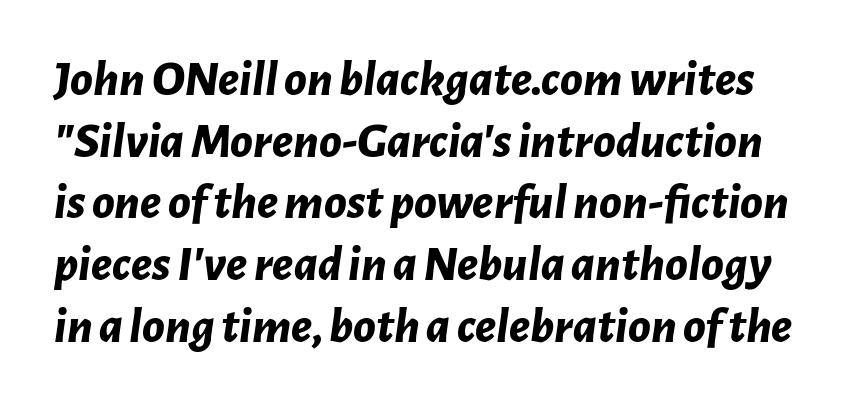
Q: Is the text bold? A: Yes.
Q: Is the text italic (slanted)? A: Yes, it leans right by about 7 degrees.
Q: Is the text underlined? A: No.
Q: Is the spacing between letters normal or unusually wide? A: Normal.
Q: Width (condensed, normal, or wide)? A: Normal.
Q: Stroke contrast? A: Low.
Q: x-height? A: Medium.
Q: Monospaced? A: No.
